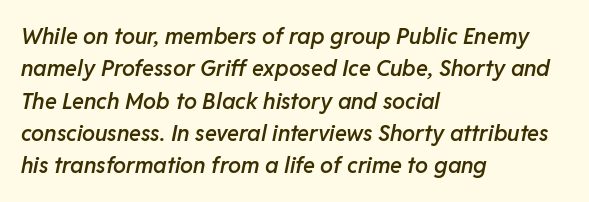
{"italic": "yes", "lean": "right", "slant_degrees": 11, "bold": "semi", "underline": "no", "align": "left", "line_spacing": "normal", "line_spacing_ratio": 1.47, "letter_spacing": "normal", "letter_spacing_em": 0.0, "glyph_px": 22}
